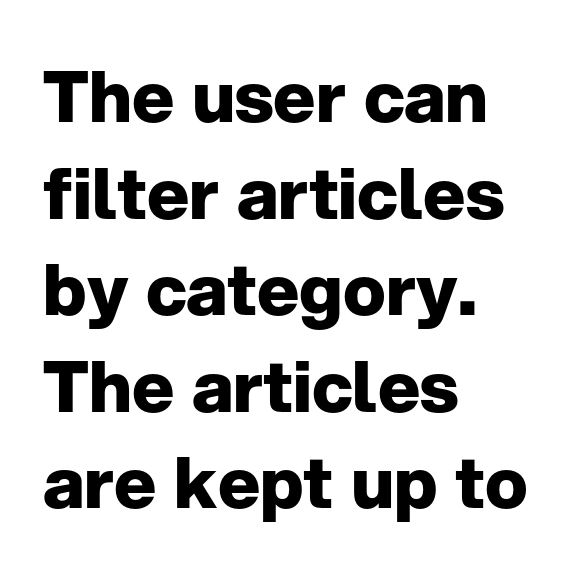
The image shows 71 px heavy sans-serif type, upright; set left-aligned, normal line spacing (1.36x), normal letter spacing, not underlined; low stroke contrast and a medium x-height.
